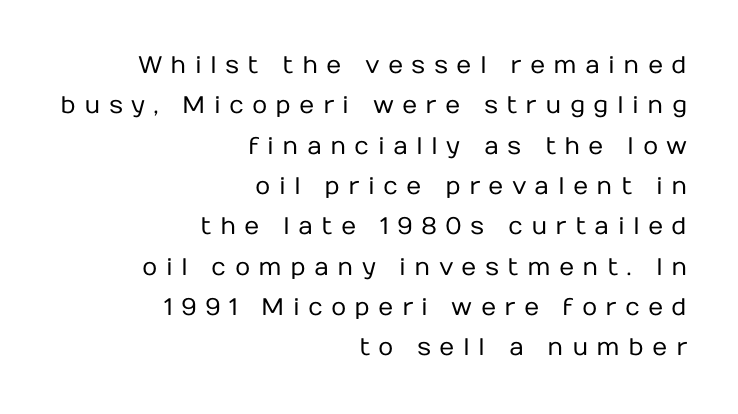
Quick note: not italic, upright. The rendering anchors every line to the right-hand side. Weight: not bold — regular or lighter. The words here are not underlined. What stands out about the letter spacing? Its width — letters are far apart.
